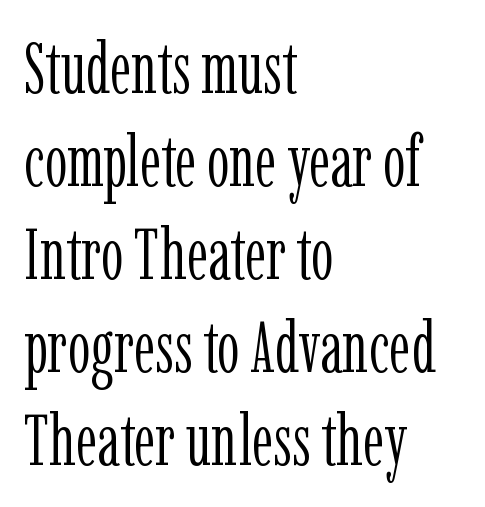
{"serif": "yes", "italic": "no", "bold": "no", "weight": "light", "width": "condensed", "stroke_contrast": "low", "x_height": "medium", "monospaced": "no", "underline": "no", "align": "left", "line_spacing": "normal", "line_spacing_ratio": 1.29, "letter_spacing": "normal", "letter_spacing_em": 0.0, "glyph_px": 72}
